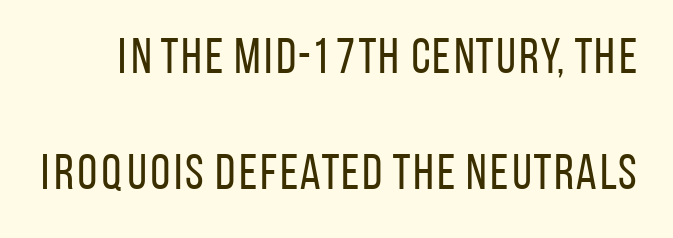
{"serif": "no", "italic": "no", "bold": "no", "weight": "regular", "width": "condensed", "stroke_contrast": "low", "x_height": "large", "monospaced": "no", "underline": "no", "line_spacing": "loose", "line_spacing_ratio": 2.33, "letter_spacing": "normal", "letter_spacing_em": 0.0, "glyph_px": 50}
